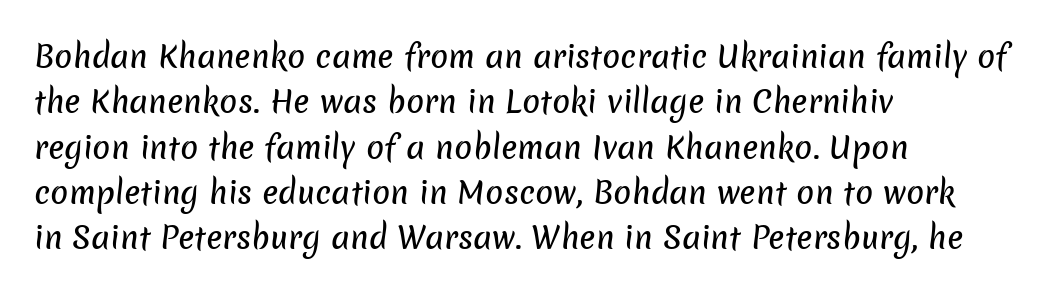
The image shows 30 px sans-serif type; set left-aligned, normal line spacing (1.51x), normal letter spacing, not underlined; low stroke contrast and a medium x-height.
